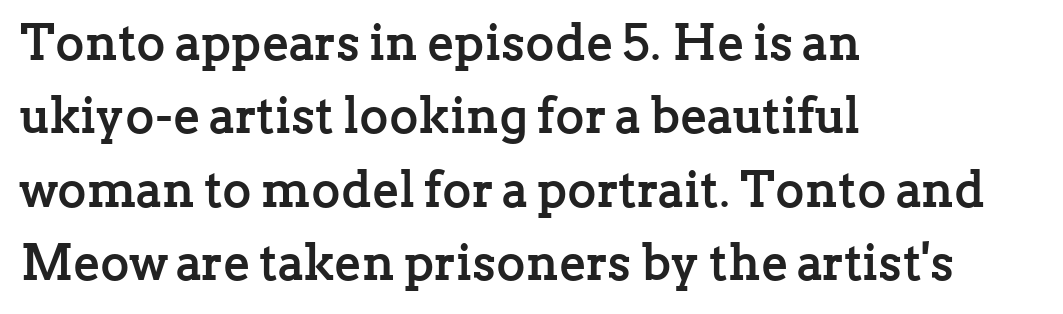
The space directly below the letters is spotless. Note: serifs present on the glyphs. Is there much room between lines? A standard amount, neither cramped nor airy. The specimen reads as upright at a glance. Characters follow at the spacing the type designer built in.
